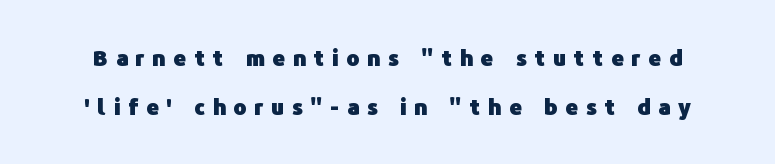
The image shows 22 px bold type, upright; set loose line spacing (2.24x), unusually wide letter spacing (+0.35 em), not underlined.
